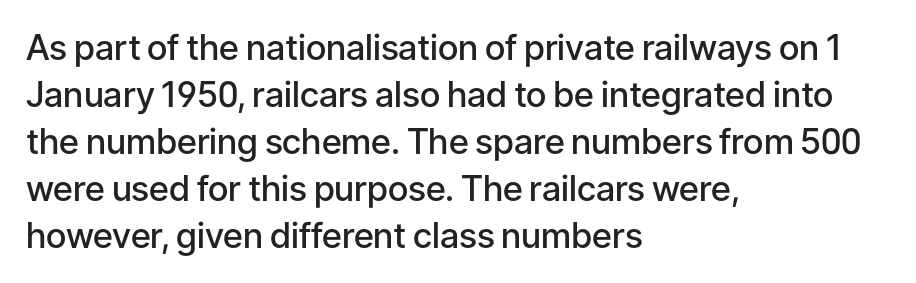
The image shows 35 px semibold sans-serif type, upright; set left-aligned, normal line spacing (1.34x), normal letter spacing, not underlined; low stroke contrast and a medium x-height.
